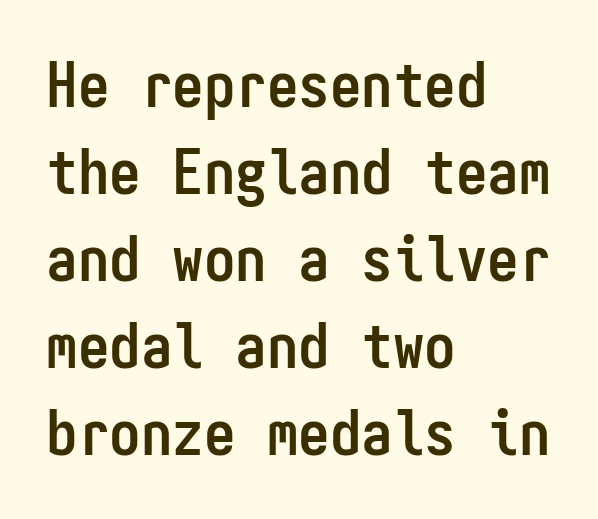
The image shows 63 px semibold, condensed sans-serif type, upright, monospaced; set left-aligned, normal line spacing (1.38x), normal letter spacing, not underlined; low stroke contrast and a medium x-height.
